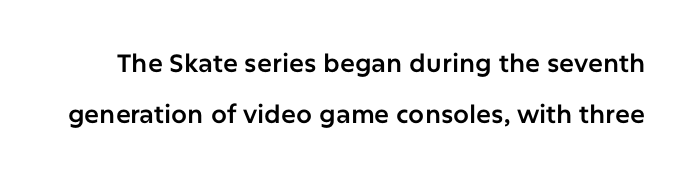
Does the leading feel generous? Absolutely, it's lavish. The string is rendered with underlining switched off. Rendered with straight, roman letterforms. The horizontal fit of the characters is conventional and even.
